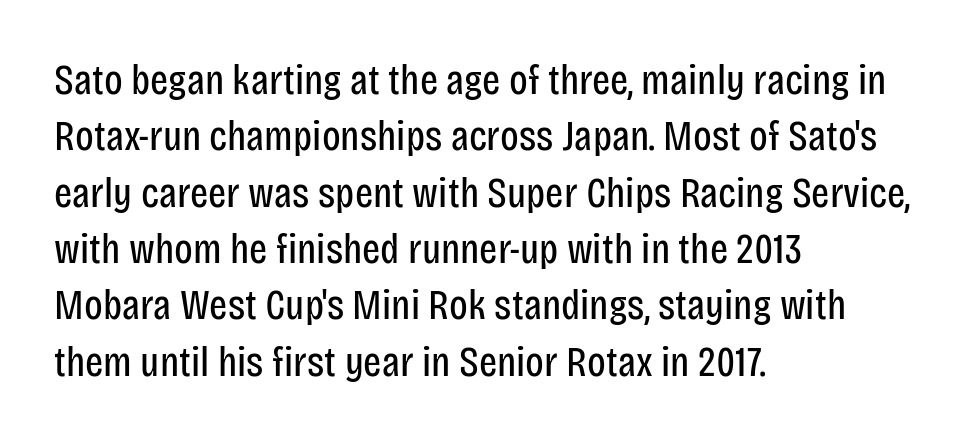
{"serif": "no", "italic": "no", "bold": "no", "weight": "regular", "width": "condensed", "stroke_contrast": "low", "x_height": "large", "monospaced": "no", "underline": "no", "align": "left", "line_spacing": "normal", "line_spacing_ratio": 1.31, "letter_spacing": "normal", "letter_spacing_em": 0.0, "glyph_px": 43}
